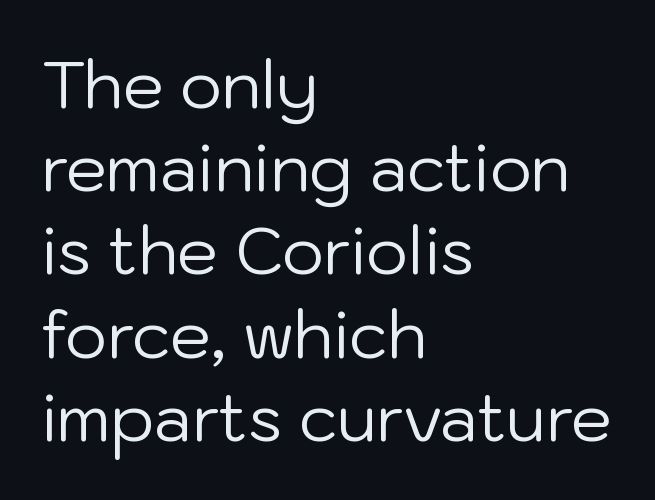
The image shows 65 px regular-weight sans-serif type, upright; set left-aligned, normal line spacing (1.28x), normal letter spacing, not underlined; low stroke contrast and a medium x-height.
